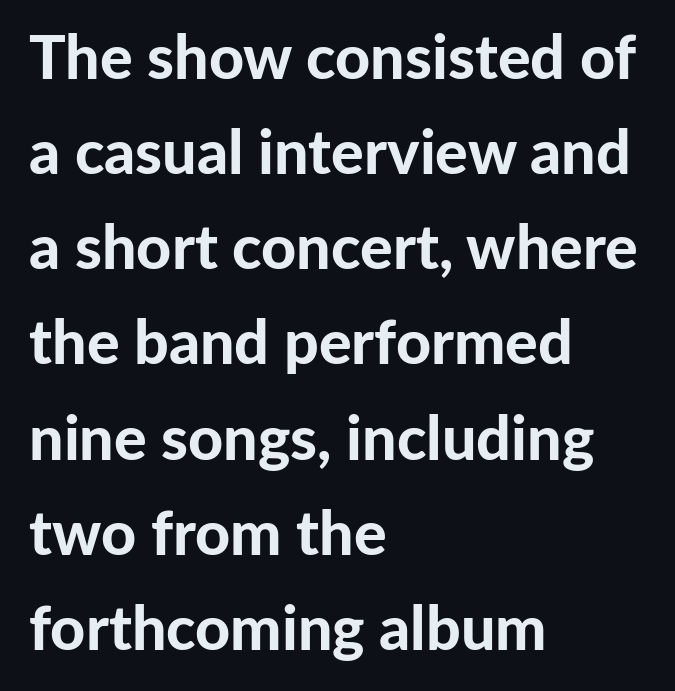
{"serif": "no", "italic": "no", "bold": "yes", "weight": "bold", "width": "normal", "stroke_contrast": "low", "x_height": "medium", "monospaced": "no", "underline": "no", "align": "left", "line_spacing": "normal", "line_spacing_ratio": 1.56, "letter_spacing": "normal", "letter_spacing_em": 0.0, "glyph_px": 61}
